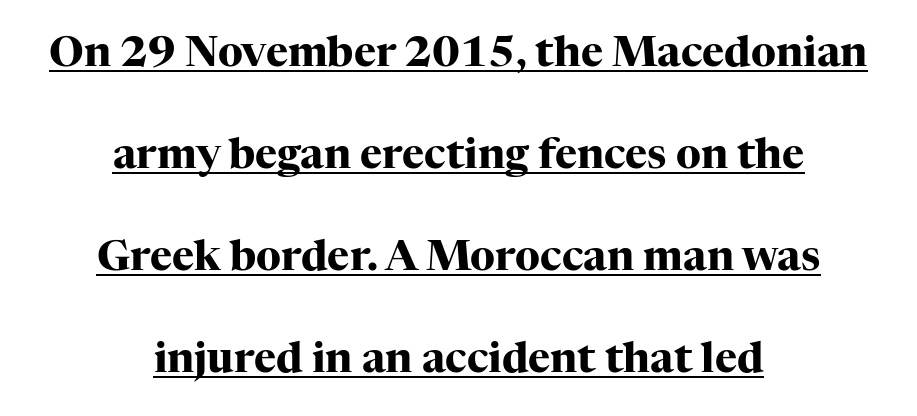
The image shows 42 px heavy serif type, upright; set centered, loose line spacing (2.43x), normal letter spacing, underlined; high stroke contrast and a medium x-height.
